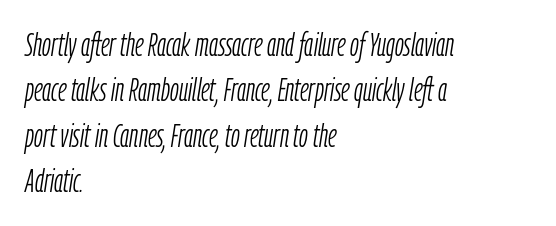
Q: Is the text bold? A: No.
Q: Is the text italic (slanted)? A: Yes, it leans right by about 9 degrees.
Q: Is the text underlined? A: No.
Q: How is the paragraph aligned? A: Left-aligned.
Q: Is the spacing between letters normal or unusually wide? A: Normal.
Q: Is the spacing between lines tight, normal or loose? A: Normal.
Q: Width (condensed, normal, or wide)? A: Condensed.
Q: Stroke contrast? A: Low.
Q: x-height? A: Medium.
Q: Monospaced? A: No.
